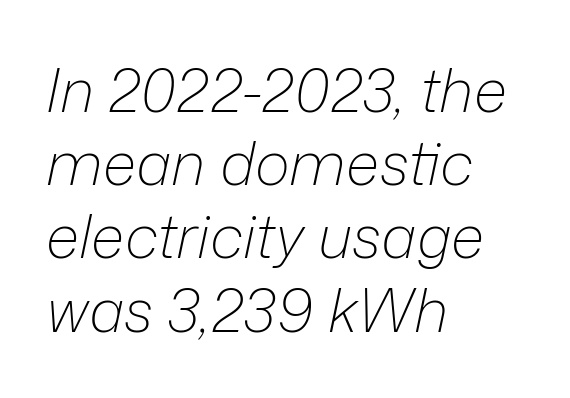
This sample has the flowing, uneven cadence of proportional lettering. Underline: absent. Slant detected: the letters are inclined. Line starts are locked; line ends wander. Think standard paragraph weight, or any step lighter than that. These lines keep a tight, regular rhythm from letter to letter.
